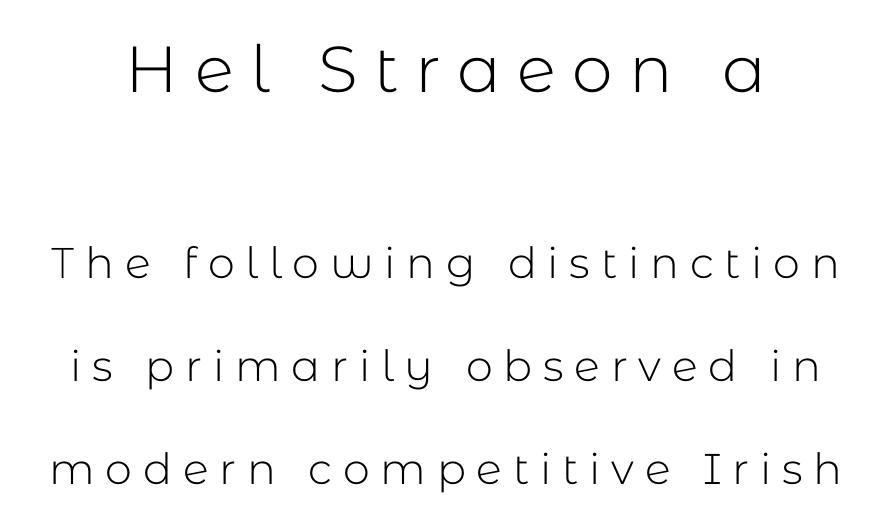
Typographically, this falls in the sans-serif category. The lettering stays uniformly vertical, giving the passage a roman look. What's the leading like? Stretched, with rows far apart. Proportional: the letters do not fall into vertical columns. Lines of text with bare space underneath.
